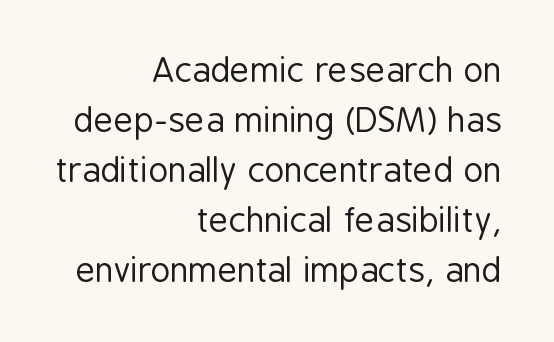
Q: Is the text bold? A: No.
Q: Is the text italic (slanted)? A: No, it is upright.
Q: Is the typeface a serif or a sans-serif typeface? A: Sans-serif.
Q: Is the text underlined? A: No.
Q: How is the paragraph aligned? A: Right-aligned.
Q: Is the spacing between letters normal or unusually wide? A: Normal.
Q: Is the spacing between lines tight, normal or loose? A: Normal.
Q: Width (condensed, normal, or wide)? A: Condensed.
Q: Stroke contrast? A: Low.
Q: x-height? A: Medium.
Q: Monospaced? A: No.
